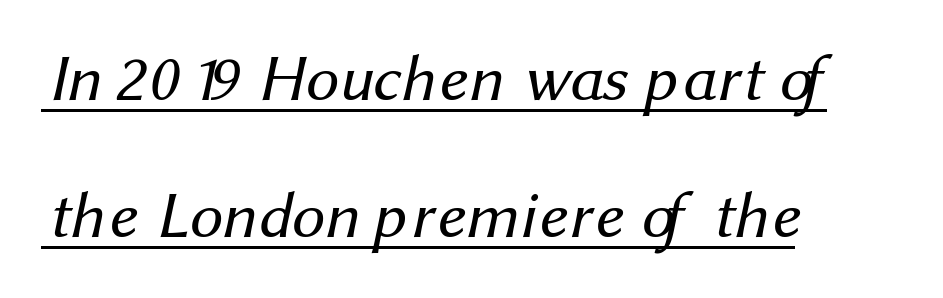
Q: Is the text bold? A: No.
Q: Is the typeface a serif or a sans-serif typeface? A: Sans-serif.
Q: Is the text underlined? A: Yes.
Q: How is the paragraph aligned? A: Left-aligned.
Q: Is the spacing between letters normal or unusually wide? A: Normal.
Q: Is the spacing between lines tight, normal or loose? A: Loose.
Q: Width (condensed, normal, or wide)? A: Normal.
Q: Stroke contrast? A: Medium.
Q: x-height? A: Medium.
Q: Monospaced? A: No.
